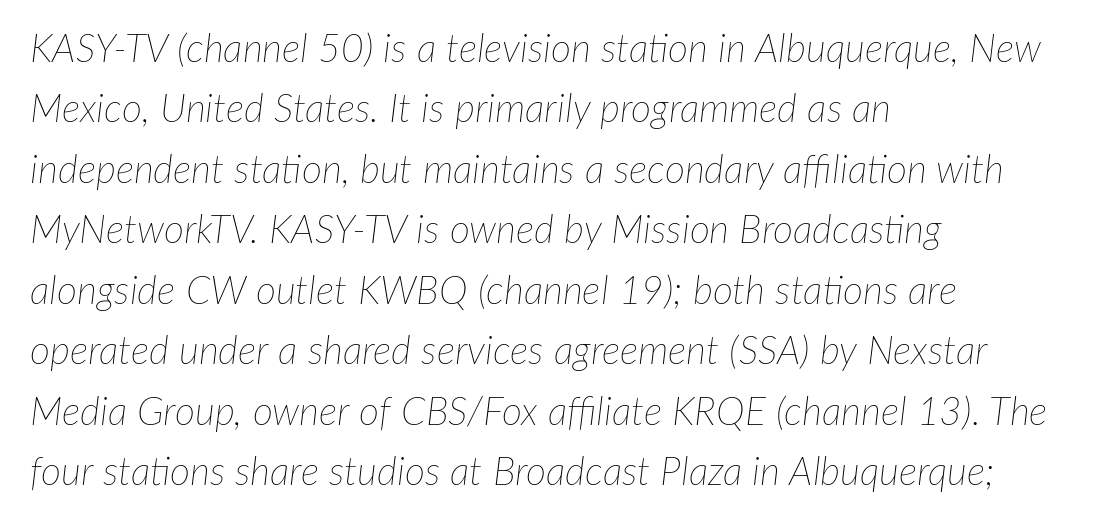
Q: Is the text bold? A: No.
Q: Is the text italic (slanted)? A: Yes, it leans right by about 7 degrees.
Q: Is the text underlined? A: No.
Q: How is the paragraph aligned? A: Left-aligned.
Q: Is the spacing between letters normal or unusually wide? A: Normal.
Q: Is the spacing between lines tight, normal or loose? A: Normal.
Q: Width (condensed, normal, or wide)? A: Normal.
Q: Stroke contrast? A: Low.
Q: x-height? A: Medium.
Q: Monospaced? A: No.
